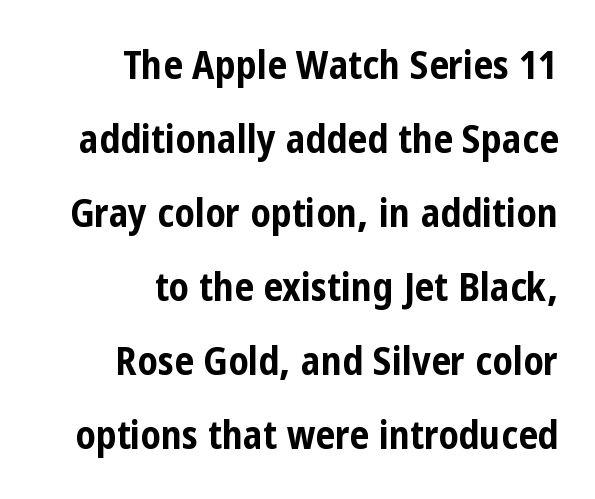
{"serif": "no", "italic": "no", "bold": "yes", "weight": "bold", "width": "condensed", "stroke_contrast": "low", "x_height": "medium", "monospaced": "no", "underline": "no", "align": "right", "line_spacing": "loose", "line_spacing_ratio": 1.9, "letter_spacing": "normal", "letter_spacing_em": 0.0, "glyph_px": 39}
